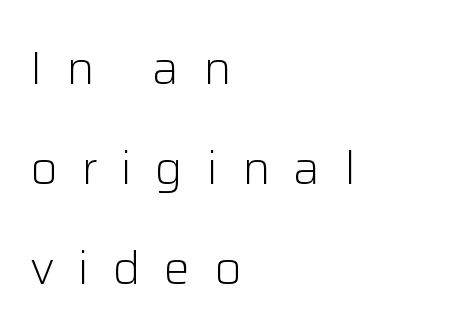
Q: Is the text bold? A: No.
Q: Is the text italic (slanted)? A: No, it is upright.
Q: Is the typeface a serif or a sans-serif typeface? A: Sans-serif.
Q: Is the text underlined? A: No.
Q: How is the paragraph aligned? A: Left-aligned.
Q: Is the spacing between letters normal or unusually wide? A: Unusually wide.
Q: Is the spacing between lines tight, normal or loose? A: Loose.
Q: Width (condensed, normal, or wide)? A: Normal.
Q: Stroke contrast? A: Low.
Q: x-height? A: Medium.
Q: Monospaced? A: No.
